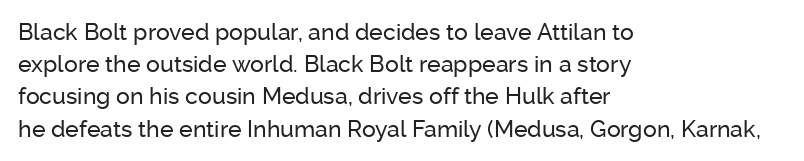
Q: Is the text italic (slanted)? A: No, it is upright.
Q: Is the text underlined? A: No.
Q: How is the paragraph aligned? A: Left-aligned.
Q: Is the spacing between letters normal or unusually wide? A: Normal.
Q: Is the spacing between lines tight, normal or loose? A: Normal.
